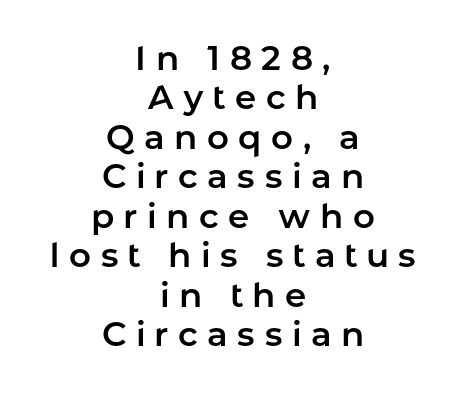
Q: Is the text italic (slanted)? A: No, it is upright.
Q: Is the typeface a serif or a sans-serif typeface? A: Sans-serif.
Q: Is the text underlined? A: No.
Q: How is the paragraph aligned? A: Centered.
Q: Is the spacing between letters normal or unusually wide? A: Unusually wide.
Q: Width (condensed, normal, or wide)? A: Normal.
Q: Stroke contrast? A: Low.
Q: x-height? A: Medium.
Q: Monospaced? A: No.
